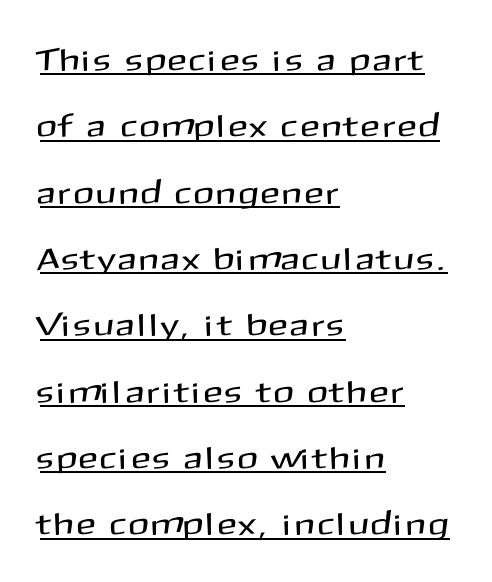
Q: Is the text italic (slanted)? A: No, it is upright.
Q: Is the typeface a serif or a sans-serif typeface? A: Sans-serif.
Q: Is the text underlined? A: Yes.
Q: How is the paragraph aligned? A: Left-aligned.
Q: Is the spacing between lines tight, normal or loose? A: Loose.
Q: Width (condensed, normal, or wide)? A: Normal.
Q: Stroke contrast? A: Medium.
Q: x-height? A: Medium.
Q: Monospaced? A: No.
